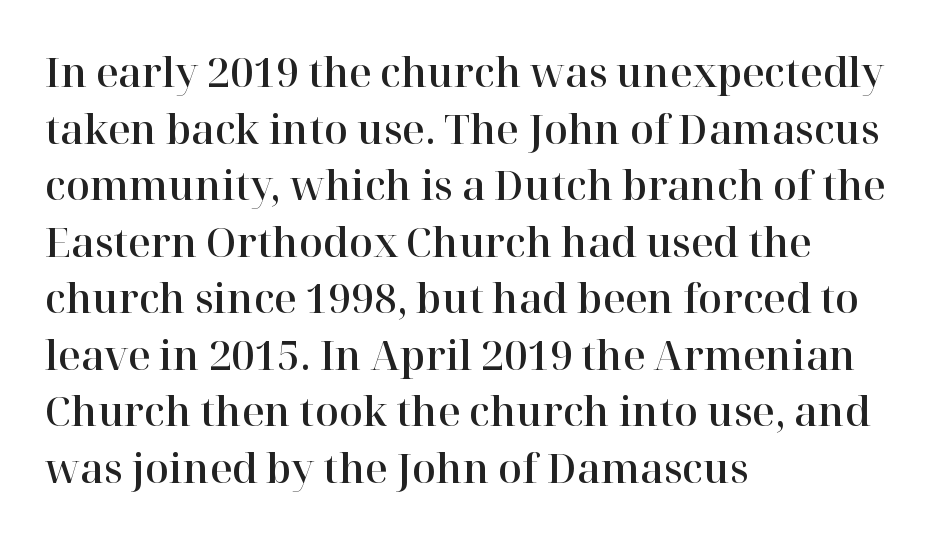
{"serif": "yes", "italic": "no", "width": "normal", "stroke_contrast": "high", "x_height": "medium", "monospaced": "no", "underline": "no", "align": "left", "line_spacing": "normal", "line_spacing_ratio": 1.45, "letter_spacing": "normal", "letter_spacing_em": 0.0, "glyph_px": 39}
